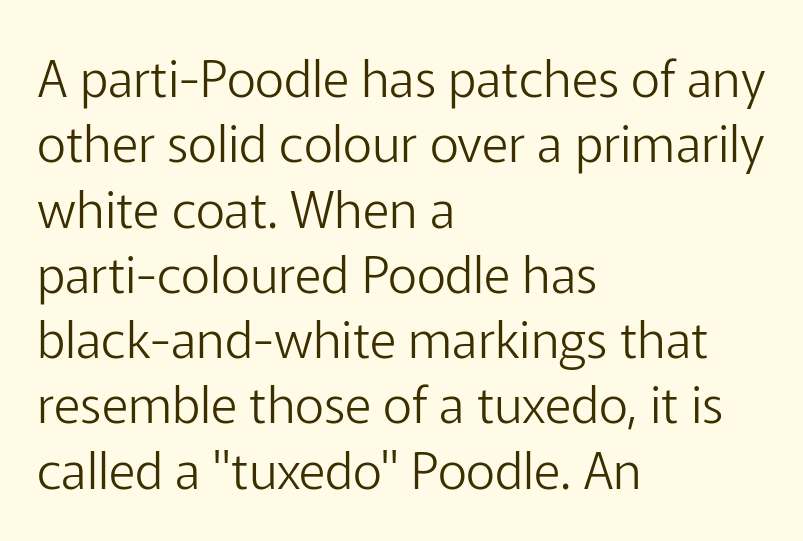
{"serif": "no", "italic": "no", "bold": "no", "weight": "light", "width": "normal", "stroke_contrast": "low", "x_height": "medium", "monospaced": "no", "underline": "no", "align": "left", "line_spacing": "normal", "line_spacing_ratio": 1.28, "letter_spacing": "normal", "letter_spacing_em": 0.0, "glyph_px": 51}
